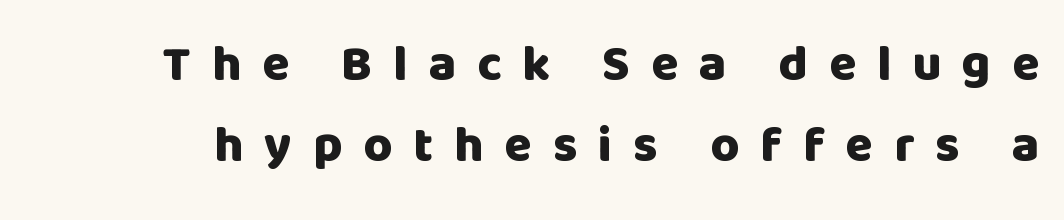
Descenders hang freely into open space. The rendering uses natural spacing where letterforms have individual widths. The vertical gap from one line to the next is medium. The tracking jumps out immediately: characters are airy and widely separated.
